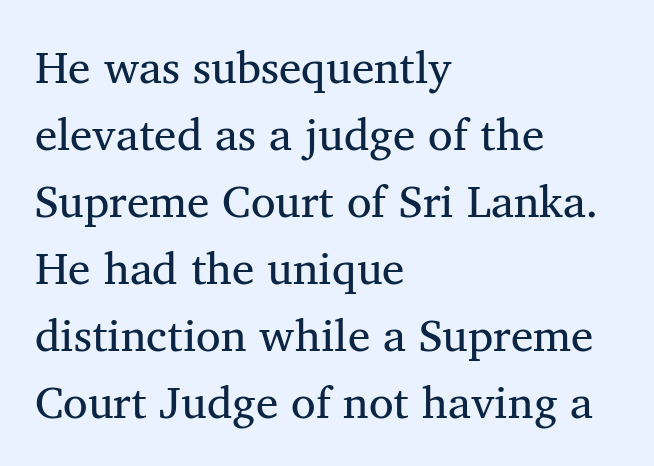
{"serif": "yes", "bold": "no", "weight": "regular", "width": "normal", "stroke_contrast": "medium", "x_height": "medium", "monospaced": "no", "underline": "no", "align": "left", "line_spacing": "normal", "line_spacing_ratio": 1.49, "letter_spacing": "normal", "letter_spacing_em": 0.0, "glyph_px": 45}
